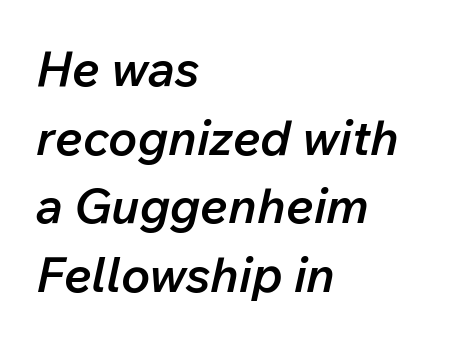
The image shows 49 px semibold type, italic (leaning right); set left-aligned, normal line spacing (1.4x), normal letter spacing, not underlined; low stroke contrast and a medium x-height.
